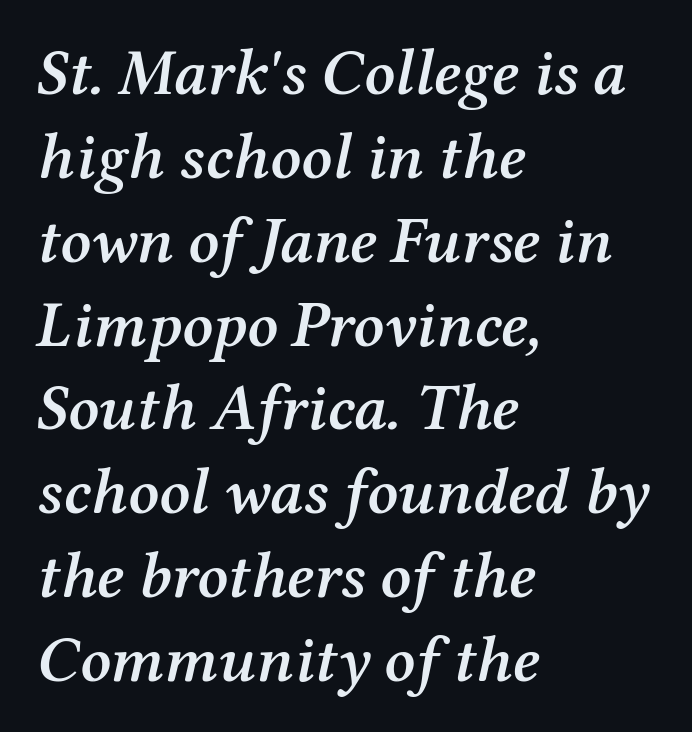
Reading down the column, the eye jumps a familiar distance to each next line. This rendering leaves character spacing at its baseline value. Characters are canted at an angle relative to the baseline's perpendicular. Proportional: the letters do not fall into vertical columns.
